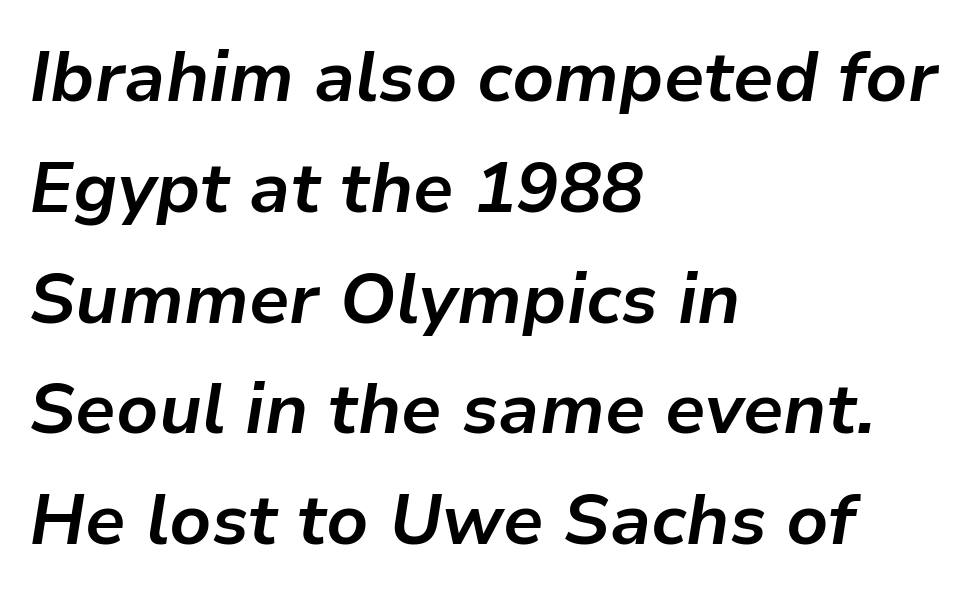
Q: Is the text bold? A: Yes.
Q: Is the text italic (slanted)? A: Yes, it leans right by about 9 degrees.
Q: Is the text underlined? A: No.
Q: How is the paragraph aligned? A: Left-aligned.
Q: Is the spacing between letters normal or unusually wide? A: Normal.
Q: Is the spacing between lines tight, normal or loose? A: Normal.
Q: Width (condensed, normal, or wide)? A: Normal.
Q: Stroke contrast? A: Low.
Q: x-height? A: Medium.
Q: Monospaced? A: No.
